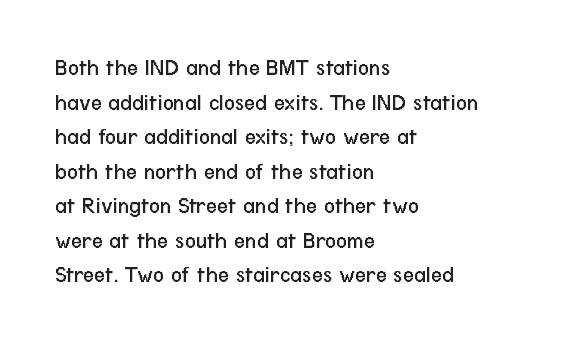
Regarding leading, the lines here are spaced in the standard way. The letters look calm and open, with moderate or lighter stems. Layout note: lines flush left. The rendering keeps characters at their native spacing. The lettering stays uniformly vertical, giving the passage a roman look. Underline: absent.
